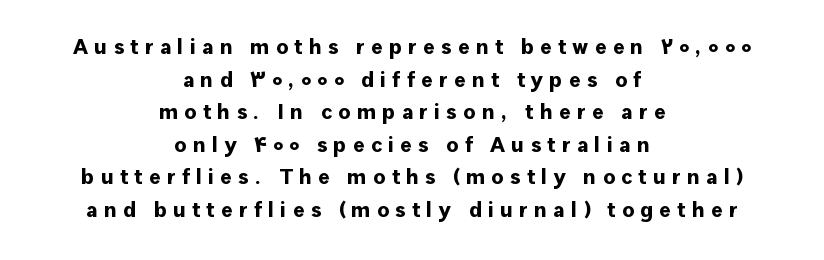
The lettering holds an erect, upright posture throughout. The paragraph shown floats in the horizontal middle. Strokes here are thick enough to call this a true bold. Decoration check: the copy has no underline. Short note: letters widely spaced. The passage shown stacks its lines at a standard gap.
